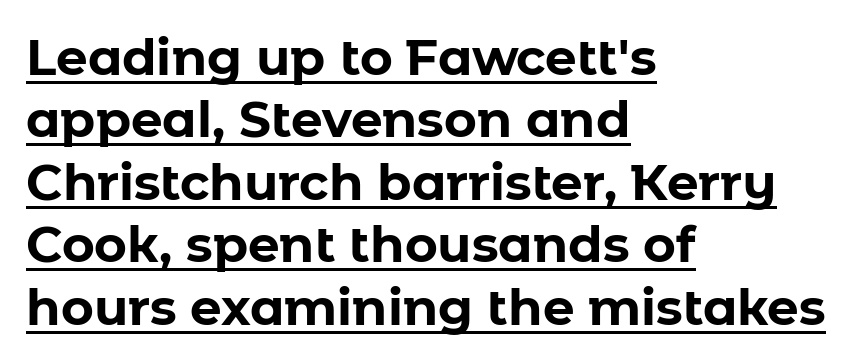
{"serif": "no", "italic": "no", "bold": "yes", "weight": "bold", "width": "normal", "stroke_contrast": "low", "x_height": "medium", "monospaced": "no", "underline": "yes", "align": "left", "line_spacing": "normal", "line_spacing_ratio": 1.25, "letter_spacing": "normal", "letter_spacing_em": 0.0, "glyph_px": 50}
